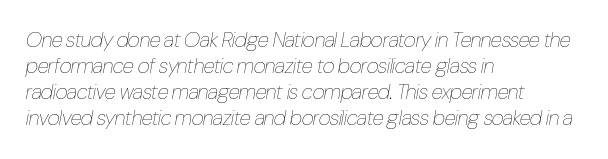
Q: Is the text bold? A: No.
Q: Is the text italic (slanted)? A: Yes, it leans right by about 10 degrees.
Q: Is the text underlined? A: No.
Q: How is the paragraph aligned? A: Left-aligned.
Q: Is the spacing between letters normal or unusually wide? A: Normal.
